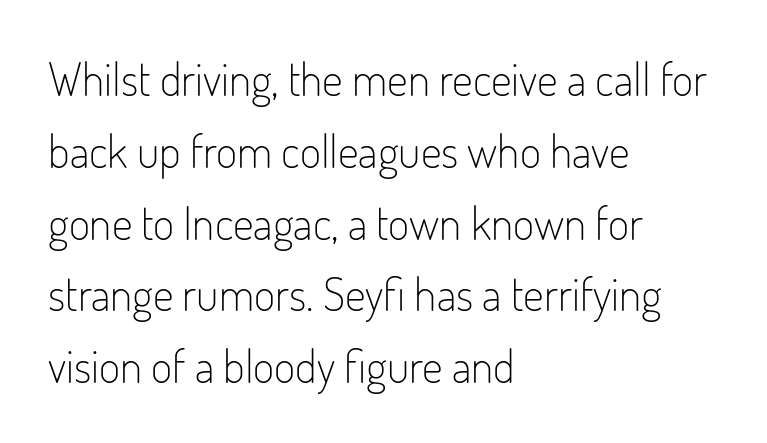
The font's upright variant was chosen for this text. Nothing sits at the stroke ends, so this counts as sans-serif. These lines stack with their left ends in a neat column. Anything drawn beneath the words? Only blank space. Successive baselines arrive at the customary interval. Each letter keeps its own natural width here, so spacing adapts to shape.
